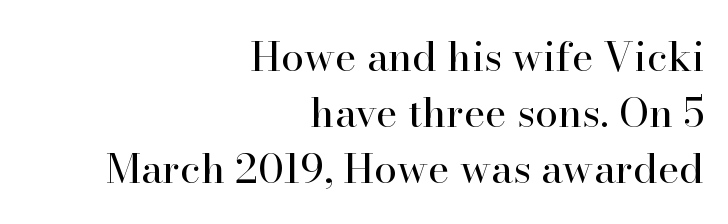
On a weight scale, this lands at 450 or below. Bare-footed words on every line. This is serif lettering, the kind often seen in printed books. Do the letters lean? They stand straight. Is this a fixed-width face? No — the glyphs have proportional, varying widths.
